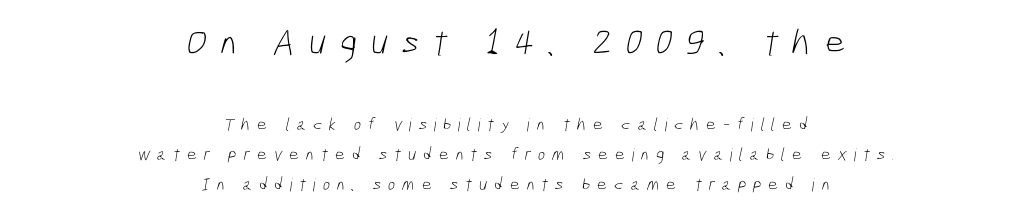
How would I describe the line gaps? Plain and ordinary. The rendering shrinks the type as you move from the upper chunk to the lower. Stem width sits at or under what a default text font uses. Is the block centered? Yes — each line is placed symmetrically about the middle. The typeface chosen for these lines omits serifs. The rendering inserts visible extra space after every character.
